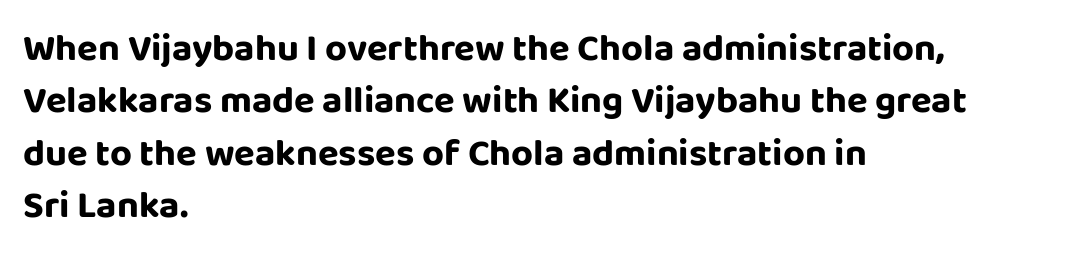
The image shows 38 px sans-serif type, upright; set left-aligned, normal line spacing (1.38x), normal letter spacing, not underlined; low stroke contrast and a large x-height.
